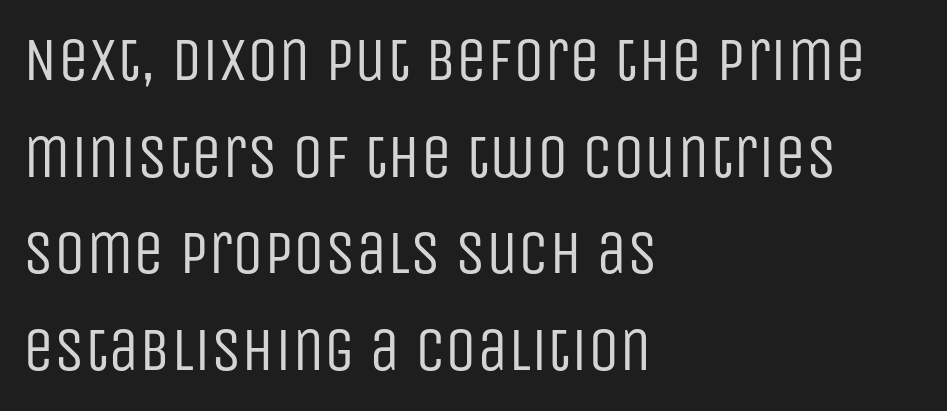
{"serif": "no", "italic": "no", "bold": "no", "weight": "regular", "width": "condensed", "stroke_contrast": "low", "x_height": "large", "monospaced": "no", "underline": "no", "align": "left", "line_spacing": "normal", "line_spacing_ratio": 1.56, "letter_spacing": "normal", "letter_spacing_em": 0.0, "glyph_px": 62}
